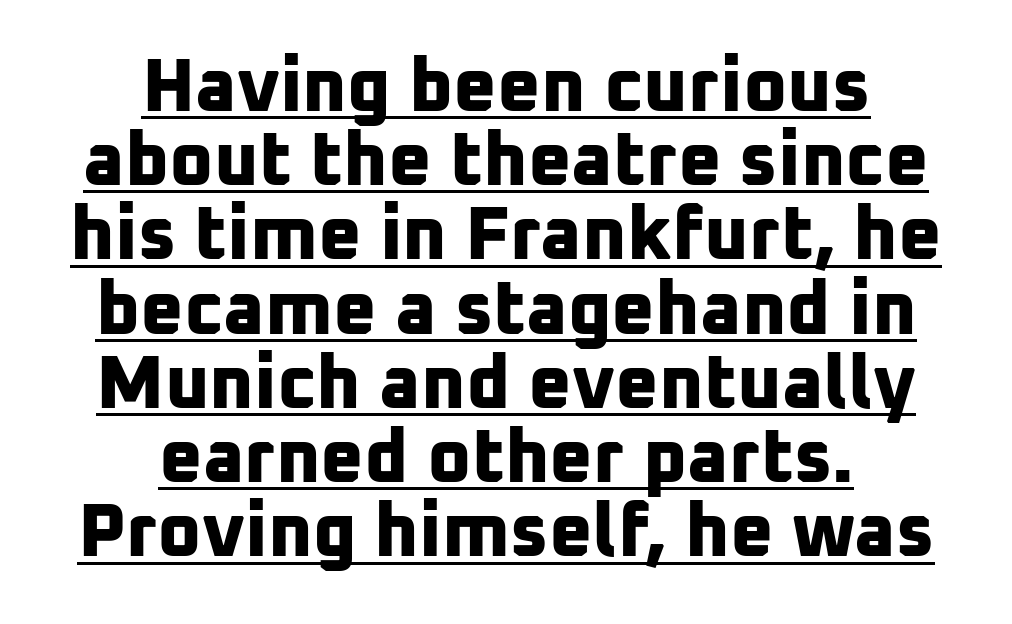
{"serif": "no", "bold": "yes", "weight": "bold", "width": "normal", "stroke_contrast": "low", "x_height": "medium", "monospaced": "no", "underline": "yes", "align": "center", "line_spacing": "tight", "line_spacing_ratio": 0.99, "letter_spacing": "normal", "letter_spacing_em": 0.0, "glyph_px": 75}
